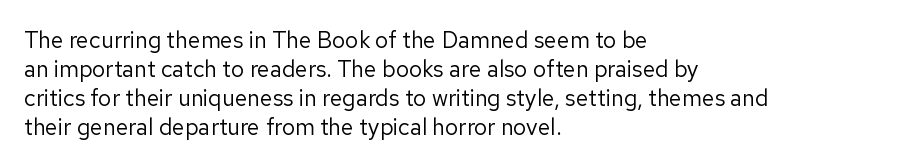
{"italic": "no", "bold": "no", "underline": "no", "align": "left", "line_spacing": "normal", "line_spacing_ratio": 1.26, "letter_spacing": "normal", "letter_spacing_em": 0.0, "glyph_px": 23}
